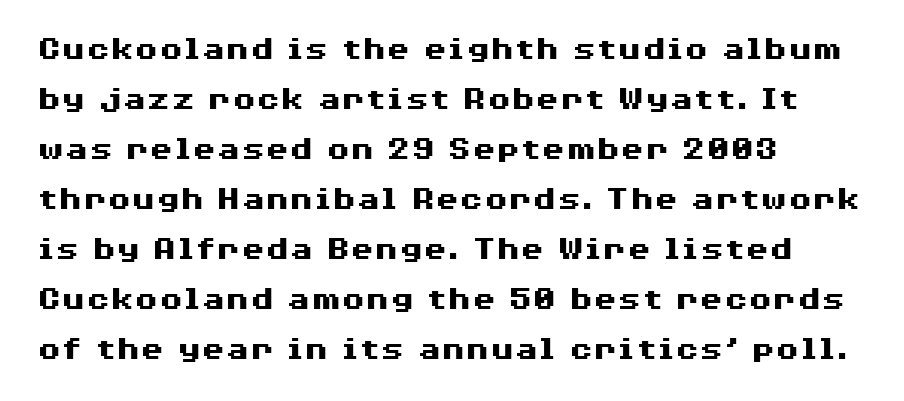
{"serif": "no", "italic": "no", "bold": "yes", "weight": "heavy", "width": "wide", "stroke_contrast": "medium", "x_height": "medium", "monospaced": "no", "underline": "no", "align": "left", "line_spacing": "normal", "line_spacing_ratio": 1.43, "letter_spacing": "normal", "letter_spacing_em": 0.0, "glyph_px": 35}
